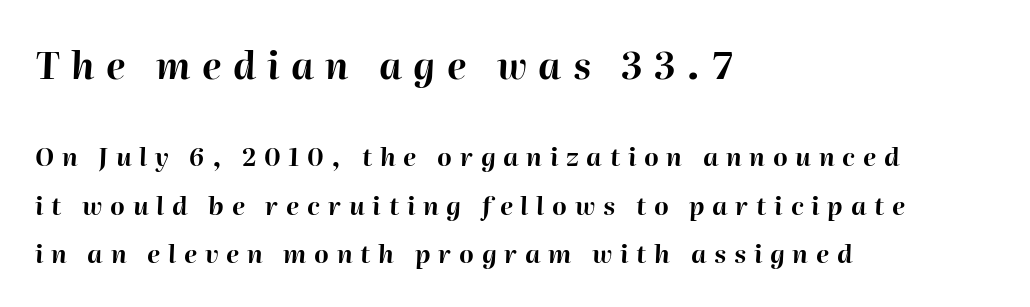
These lines are rendered in a variable-pitch font. Between these two stacked blocks, the higher one wins on size. The typesetting leans heavy: a genuine bold. Beneath every word, the page is bare.
